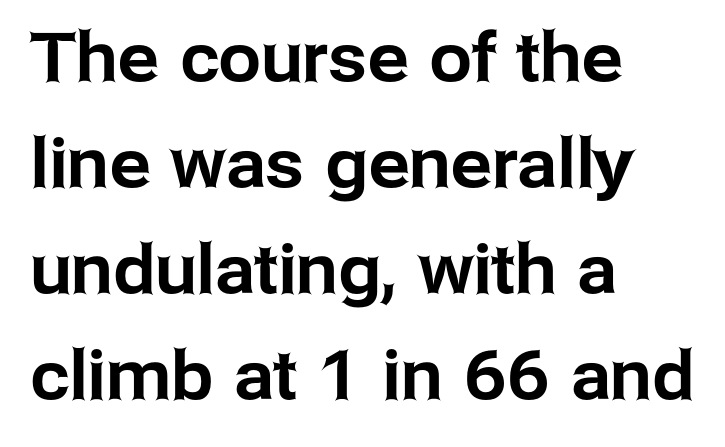
{"serif": "no", "italic": "no", "width": "normal", "stroke_contrast": "low", "x_height": "medium", "monospaced": "no", "underline": "no", "align": "left", "line_spacing": "normal", "line_spacing_ratio": 1.56, "letter_spacing": "normal", "letter_spacing_em": 0.0, "glyph_px": 68}
